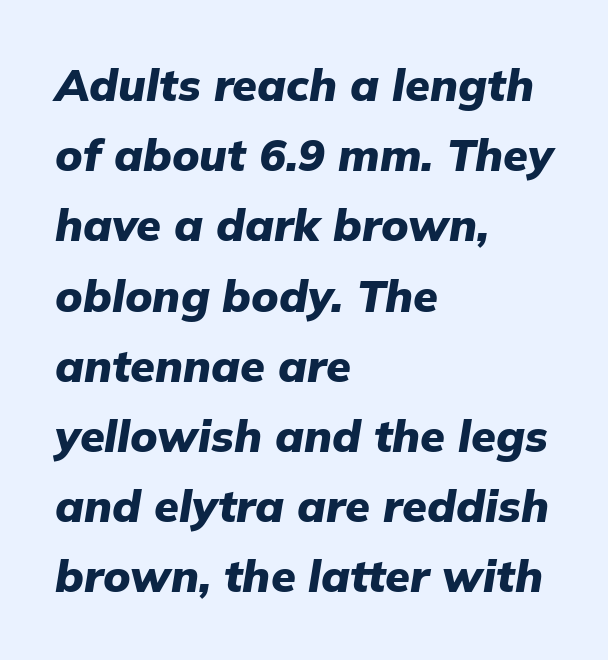
{"italic": "yes", "lean": "right", "slant_degrees": 9, "bold": "yes", "weight": "heavy", "width": "normal", "stroke_contrast": "low", "x_height": "medium", "monospaced": "no", "underline": "no", "align": "left", "line_spacing": "normal", "line_spacing_ratio": 1.56, "letter_spacing": "normal", "letter_spacing_em": 0.0, "glyph_px": 45}
